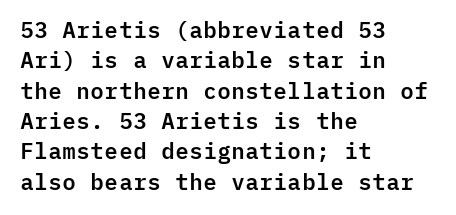
Descenders are the only things crossing below the line. The paragraph has a hard left edge and a soft right edge. Nothing unusual about the tracking: characters are spaced as the font intends. Vertically, the passage feels balanced, rows spaced as you'd expect. If you drew a line through each stem, it would be perfectly vertical.
